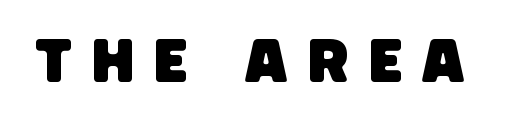
The image shows 62 px condensed sans-serif type; set unusually wide letter spacing (+0.33 em), not underlined; low stroke contrast and a large x-height.
